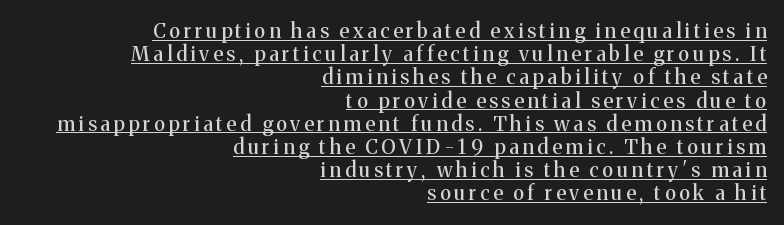
{"italic": "no", "underline": "yes", "align": "right", "line_spacing_ratio": 1.16, "glyph_px": 20}
